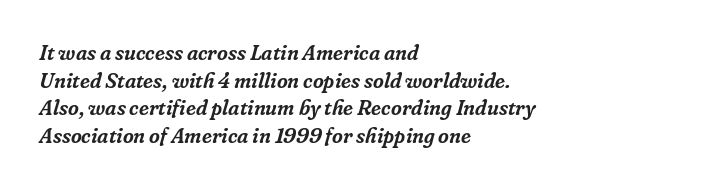
This block has exactly the height ordinary leading produces. In terms of posture, this sample is oblique. Descender tails drop into unmarked territory. Reading down the block, your eye returns to a fixed left position each line. Short note: letters normally spaced.
